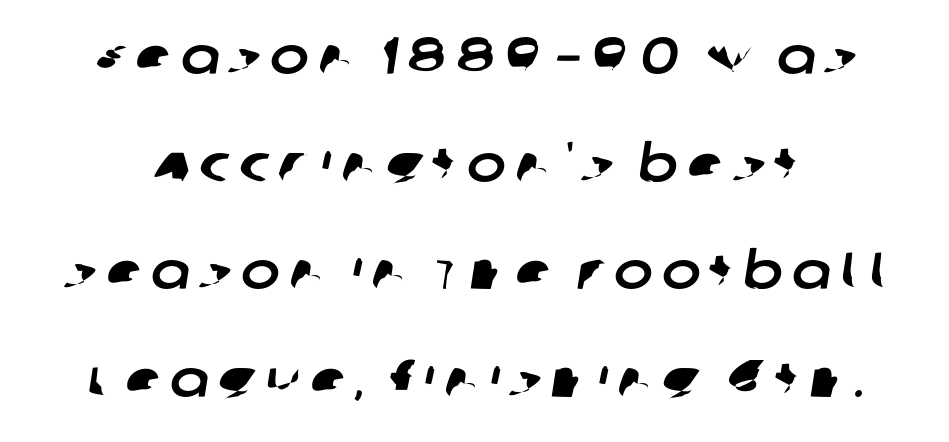
{"serif": "no", "width": "normal", "stroke_contrast": "low", "x_height": "large", "monospaced": "no", "underline": "no", "line_spacing": "loose", "line_spacing_ratio": 2.07, "glyph_px": 52}
